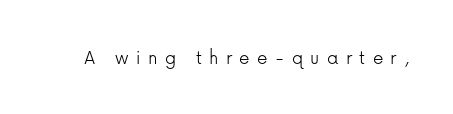
Q: Is the text bold? A: No.
Q: Is the text italic (slanted)? A: No, it is upright.
Q: Is the text underlined? A: No.
Q: Is the spacing between letters normal or unusually wide? A: Unusually wide.
